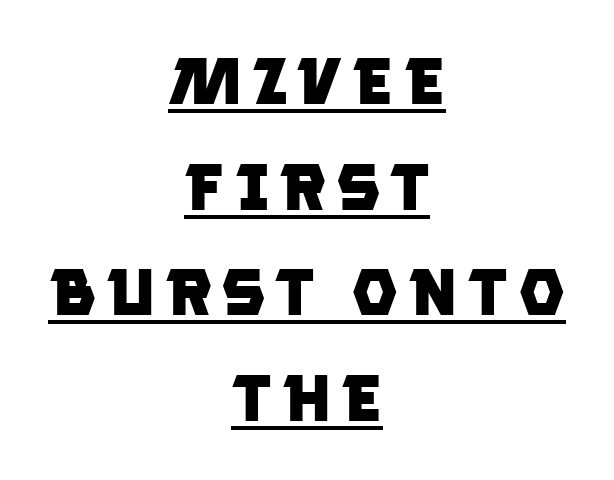
The image shows 66 px heavy sans-serif type; set centered, normal line spacing (1.6x), underlined; low stroke contrast and a large x-height.
